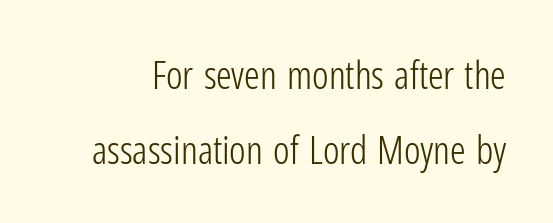
{"serif": "no", "italic": "no", "bold": "no", "weight": "light", "width": "condensed", "stroke_contrast": "low", "x_height": "medium", "monospaced": "no", "underline": "no", "line_spacing": "loose", "line_spacing_ratio": 1.92, "letter_spacing": "normal", "letter_spacing_em": 0.0, "glyph_px": 39}
